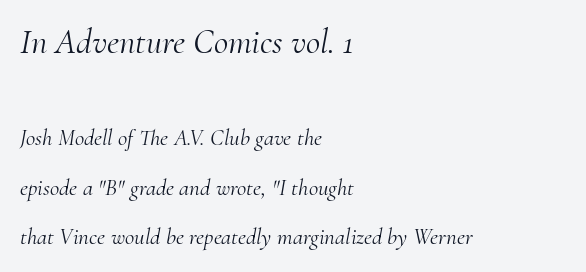
{"serif": "yes", "italic": "yes", "lean": "right", "slant_degrees": 10, "bold": "no", "weight": "light", "width": "normal", "stroke_contrast": "medium", "x_height": "small", "monospaced": "no", "underline": "no", "align": "left", "line_spacing": "loose", "line_spacing_ratio": 2.15, "letter_spacing": "normal", "letter_spacing_em": 0.0, "larger_block": "first", "size_ratio": 1.52, "glyph_px": 35}
